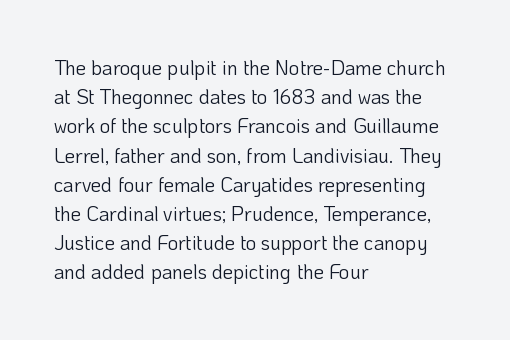
{"italic": "no", "bold": "no", "underline": "no", "align": "left", "line_spacing": "normal", "line_spacing_ratio": 1.46, "letter_spacing": "normal", "letter_spacing_em": 0.0, "glyph_px": 20}
